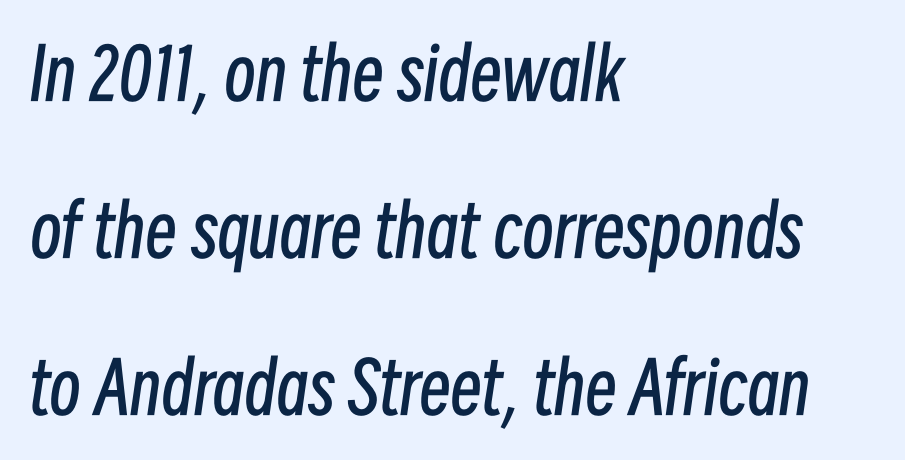
Only glyphs here, with clear space below each row. Layout note: lines flush left. Here the designer chose a conventional face with non-uniform glyph widths. Letter spacing: default. The designer dialed line spacing up above the default.
